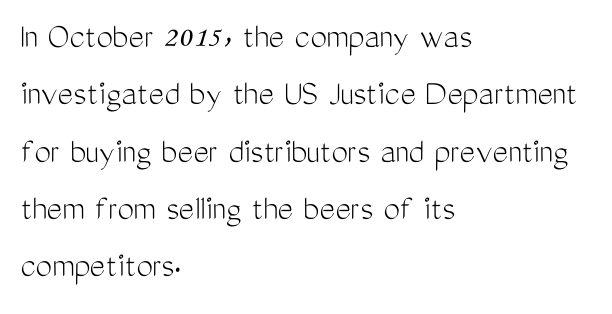
Nothing sits at the stroke ends, so this counts as sans-serif. Note the varied advance widths — an 'i' is clearly narrower than an 'm'. Successive baselines arrive at the customary interval. The font sits on the lighter half of the weight spectrum, regular included.
